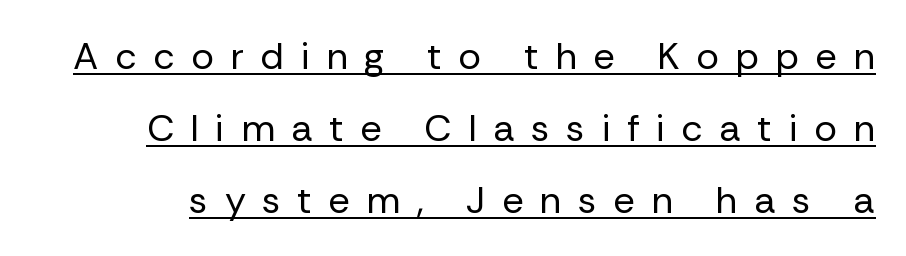
Stem width sits at or under what a default text font uses. The line texture is sparse and dotted thanks to wide tracking. No feet cap the strokes, marking this as sans-serif type. Does a line run under the words? Yes, clearly. It's the straight-up-and-down kind of type.
